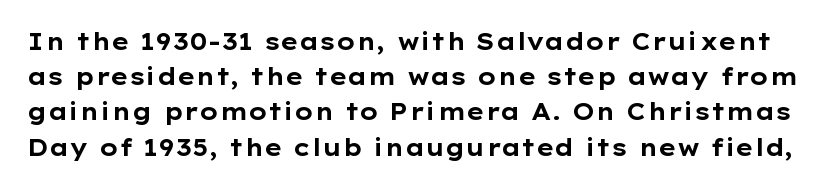
Q: Is the text bold? A: Yes.
Q: Is the text italic (slanted)? A: No, it is upright.
Q: Is the text underlined? A: No.
Q: Is the spacing between letters normal or unusually wide? A: Normal.
Q: Is the spacing between lines tight, normal or loose? A: Normal.
